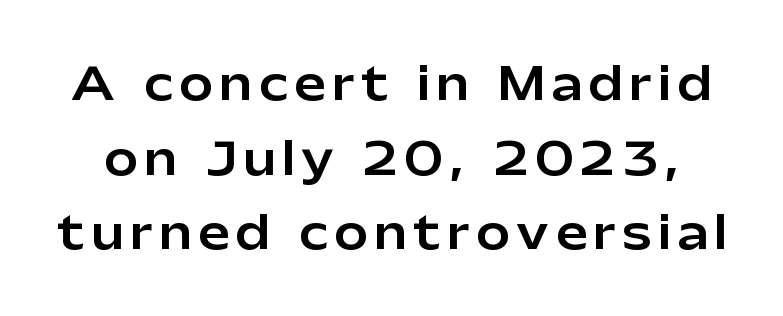
Quick note: interline space is typical. Observe the absence of serifs on each vertical stroke in this sample. Descenders hang freely into open space. The type sits square on the baseline with zero lean.
